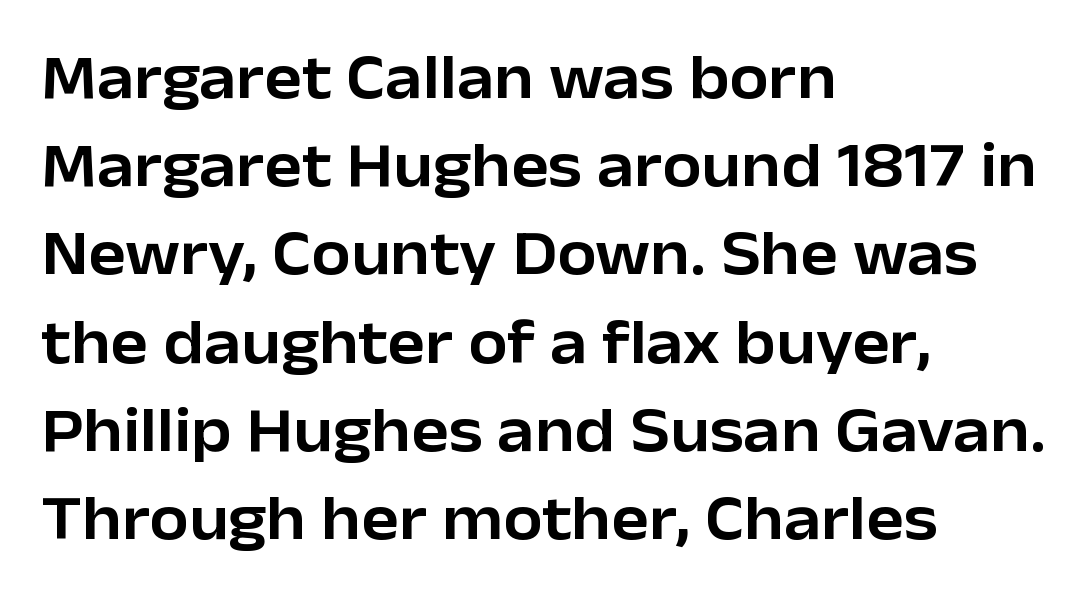
{"serif": "no", "italic": "no", "width": "normal", "stroke_contrast": "low", "x_height": "medium", "monospaced": "no", "underline": "no", "align": "left", "line_spacing": "normal", "line_spacing_ratio": 1.4, "letter_spacing": "normal", "letter_spacing_em": 0.0, "glyph_px": 63}
